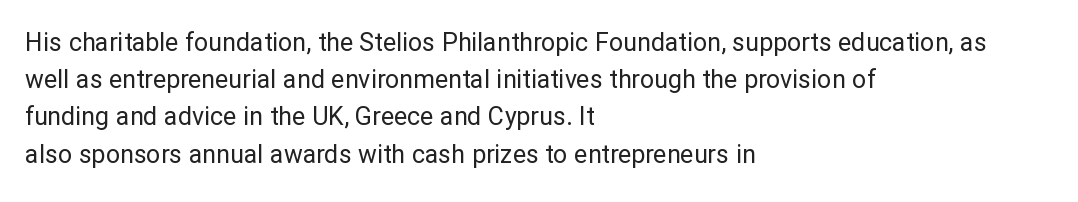
{"italic": "no", "bold": "no", "underline": "no", "align": "left", "line_spacing": "normal", "line_spacing_ratio": 1.49, "letter_spacing": "normal", "letter_spacing_em": 0.0, "glyph_px": 25}
